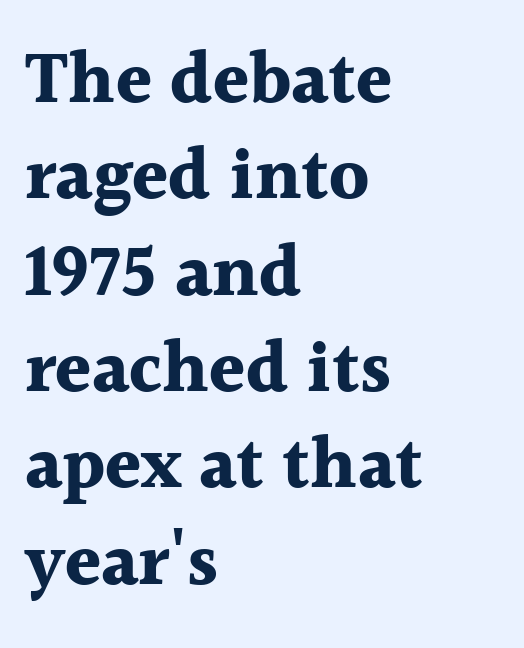
Q: Is the text bold? A: Yes.
Q: Is the text italic (slanted)? A: No, it is upright.
Q: Is the typeface a serif or a sans-serif typeface? A: Serif.
Q: Is the text underlined? A: No.
Q: How is the paragraph aligned? A: Left-aligned.
Q: Is the spacing between letters normal or unusually wide? A: Normal.
Q: Is the spacing between lines tight, normal or loose? A: Normal.
Q: Width (condensed, normal, or wide)? A: Normal.
Q: x-height? A: Medium.
Q: Monospaced? A: No.
